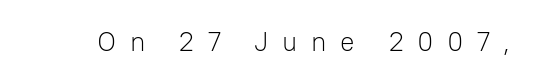
The letters look calm and open, with moderate or lighter stems. The axis of the letterforms is exactly vertical. This rendering widens character spacing well past its baseline value. Has an underline been added? It has not.
